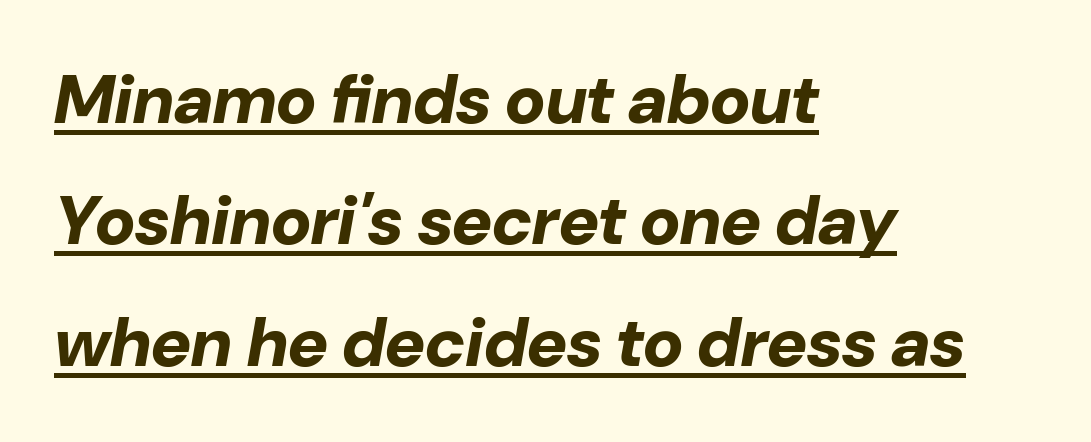
Notice how thick the strokes are: this is what a full bold looks like. The paragraph has a hard left edge and a soft right edge. Is there an underline? Yes — a line sits under the letters. The typography opts for an oblique posture over an upright one. Character widths vary here, with narrow letters taking less room than wide ones. The horizontal fit of the characters is conventional and even.
